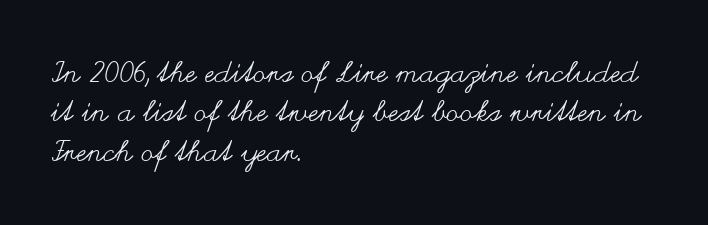
{"bold": "no", "weight": "regular", "width": "wide", "stroke_contrast": "medium", "x_height": "small", "monospaced": "no", "underline": "no", "align": "left", "line_spacing": "normal", "line_spacing_ratio": 1.36, "letter_spacing": "normal", "letter_spacing_em": 0.0, "glyph_px": 29}
